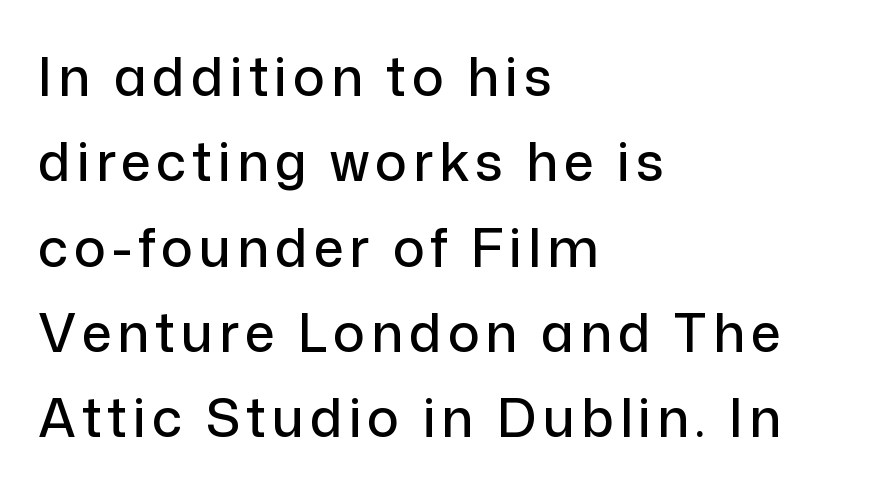
{"serif": "no", "italic": "no", "width": "normal", "stroke_contrast": "low", "x_height": "medium", "monospaced": "no", "underline": "no", "align": "left", "line_spacing": "normal", "line_spacing_ratio": 1.61, "glyph_px": 53}
